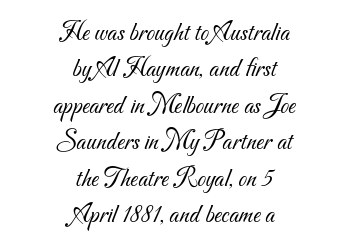
The image shows 27 px text type; set centered, normal line spacing (1.35x), normal letter spacing, not underlined.
